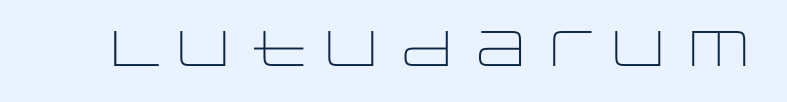
The image shows 50 px light, wide sans-serif type, upright; set normal letter spacing, not underlined; low stroke contrast and a large x-height.
